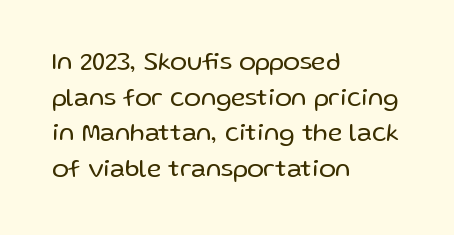
{"italic": "no", "bold": "no", "underline": "no", "align": "left", "line_spacing": "normal", "line_spacing_ratio": 1.43, "letter_spacing": "normal", "letter_spacing_em": 0.0, "glyph_px": 25}
